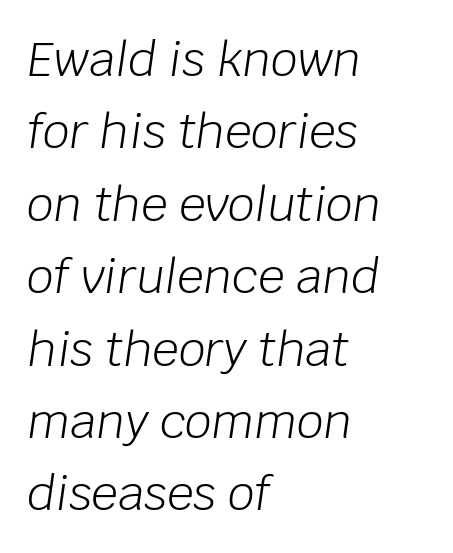
The image shows 47 px light type, italic (leaning right); set left-aligned, normal line spacing (1.54x), normal letter spacing, not underlined; low stroke contrast and a large x-height.
